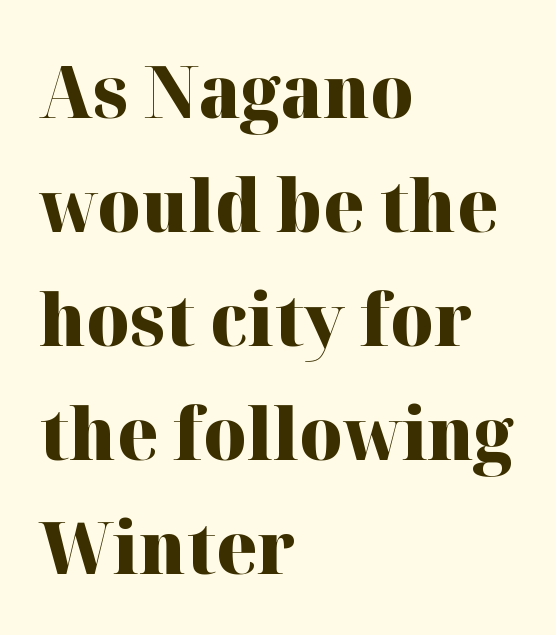
{"serif": "yes", "italic": "no", "bold": "yes", "weight": "heavy", "width": "normal", "stroke_contrast": "high", "x_height": "medium", "monospaced": "no", "underline": "no", "align": "left", "line_spacing": "normal", "line_spacing_ratio": 1.56, "letter_spacing": "normal", "letter_spacing_em": 0.0, "glyph_px": 73}
